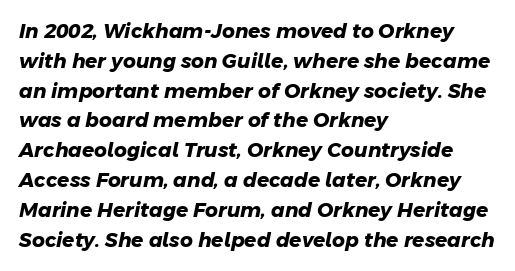
The image shows 20 px bold type; set left-aligned, normal line spacing (1.49x), normal letter spacing, not underlined.
